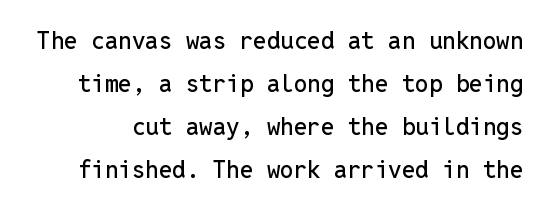
Q: Is the text italic (slanted)? A: No, it is upright.
Q: Is the text underlined? A: No.
Q: Is the spacing between letters normal or unusually wide? A: Normal.
